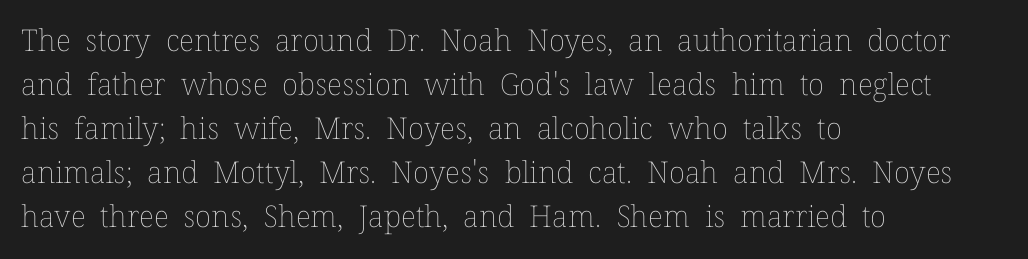
The image shows 30 px thin type, upright; set left-aligned, normal line spacing (1.47x), normal letter spacing, not underlined; low stroke contrast and a medium x-height.
